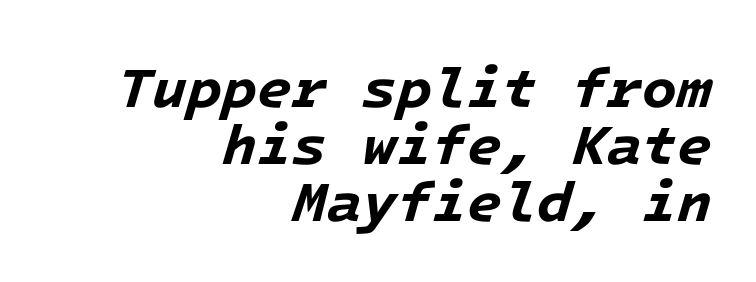
Fixed-width glyphs throughout — classic coding-font behaviour. This is heavy type, rendered in bold. These lines are set flush right with a ragged left edge. Looking at the ascenders, they clearly lean. Descender tails drop into unmarked territory.
